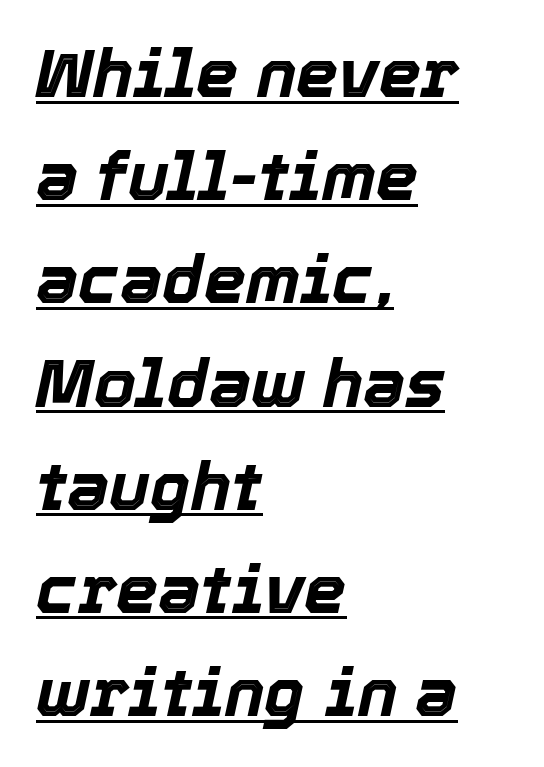
{"italic": "yes", "lean": "right", "slant_degrees": 12, "bold": "yes", "weight": "bold", "width": "normal", "x_height": "medium", "monospaced": "no", "underline": "yes", "align": "left", "line_spacing": "normal", "line_spacing_ratio": 1.54, "letter_spacing": "normal", "letter_spacing_em": 0.0, "glyph_px": 67}
